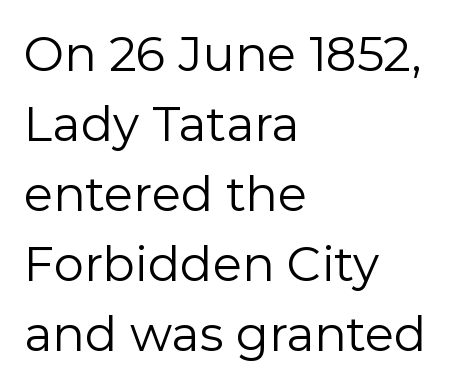
The image shows 48 px regular-weight sans-serif type, upright; set left-aligned, normal line spacing (1.46x), normal letter spacing, not underlined; low stroke contrast and a medium x-height.
